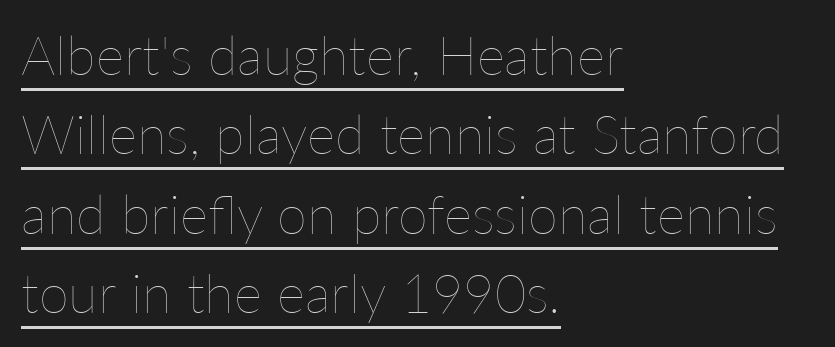
{"italic": "no", "bold": "no", "weight": "thin", "width": "normal", "stroke_contrast": "low", "x_height": "medium", "monospaced": "no", "underline": "yes", "align": "left", "line_spacing": "normal", "line_spacing_ratio": 1.47, "letter_spacing": "normal", "letter_spacing_em": 0.0, "glyph_px": 54}
